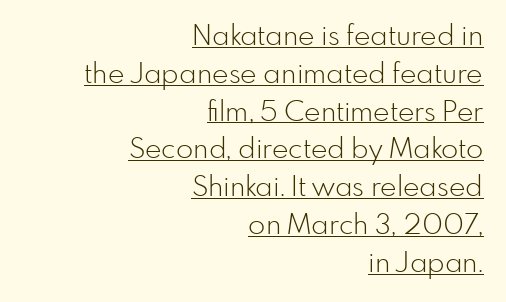
The image shows 28 px light sans-serif type, upright; set right-aligned, normal line spacing (1.35x), normal letter spacing, underlined; low stroke contrast and a small x-height.
